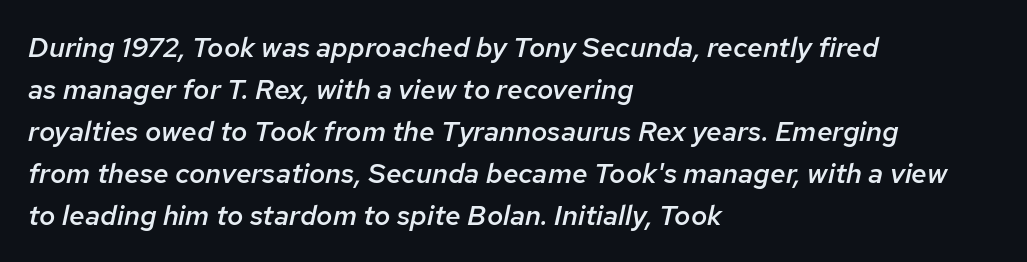
Character widths vary here, with narrow letters taking less room than wide ones. Slightly chunky letters — semibold, I'd say, not full bold. Look at the tracking — it's just the regular setting, nothing added. The whole block is typeset with a tilt. Nobody drew a line under any word here. Honestly, the row spacing looks completely unremarkable.
